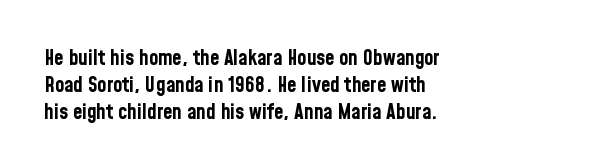
{"italic": "no", "bold": "yes", "underline": "no", "align": "left", "line_spacing": "normal", "line_spacing_ratio": 1.28, "letter_spacing": "normal", "letter_spacing_em": 0.0, "glyph_px": 21}
